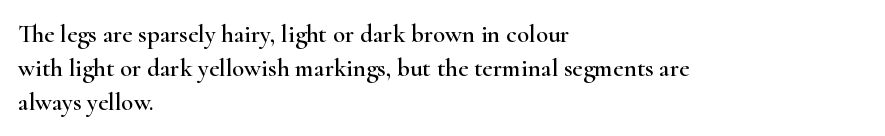
These lines were composed using upright roman letters. Line beginnings align vertically; line endings do not. Quick note: underline off. Nobody touched the tracking dial on this one. Leading matches the norm, producing a regular column.
